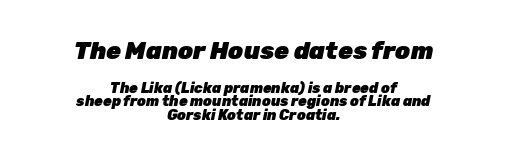
Q: Is the text bold? A: Yes.
Q: Is the text italic (slanted)? A: Yes, it leans right by about 12 degrees.
Q: Is the text underlined? A: No.
Q: How is the paragraph aligned? A: Centered.
Q: Is the spacing between letters normal or unusually wide? A: Normal.
Q: Is the spacing between lines tight, normal or loose? A: Tight.
Q: Which block of text is set in a larger size, the first (top) or the second (bottom)? A: The first (top) one.
